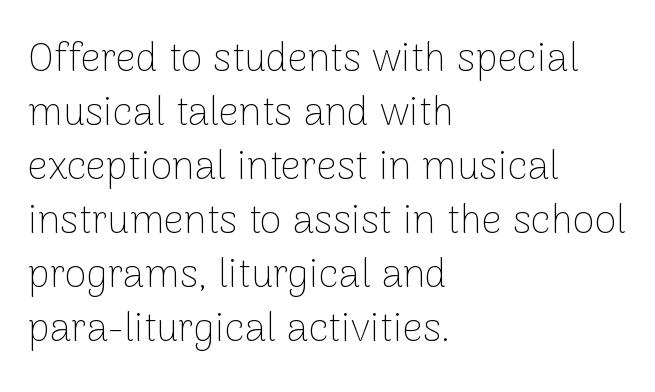
{"serif": "no", "italic": "no", "bold": "no", "weight": "thin", "width": "normal", "stroke_contrast": "low", "x_height": "medium", "monospaced": "no", "underline": "no", "align": "left", "line_spacing": "normal", "line_spacing_ratio": 1.35, "letter_spacing": "normal", "letter_spacing_em": 0.0, "glyph_px": 40}
